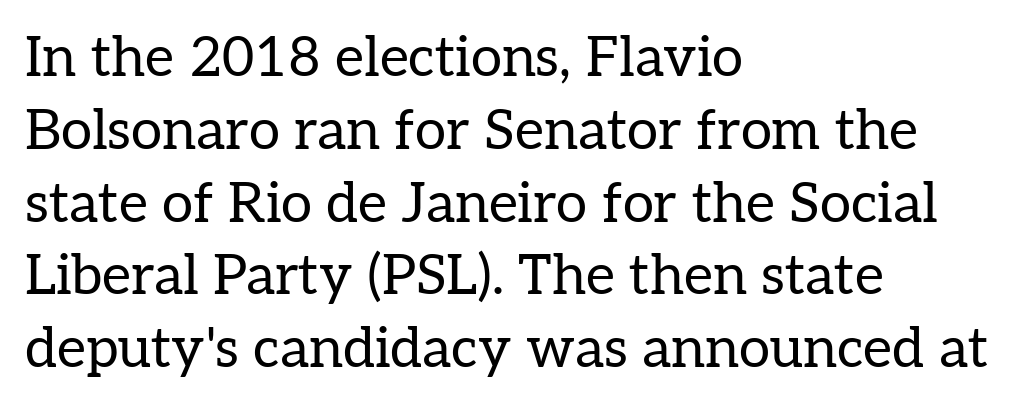
The letters stand upright; this is a roman face. Alignment: flush left. Each new line begins a customary step beneath the previous one. A typesetter would call this zero additional tracking. The text was rendered using a seriffed face with decorative stroke endings.
